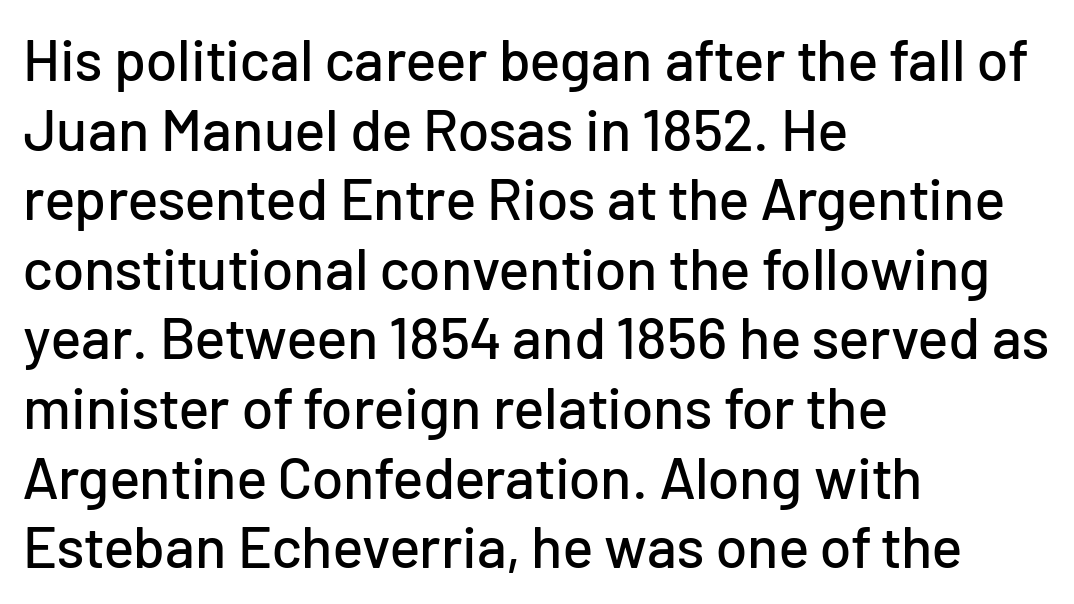
The image shows 58 px sans-serif type, upright; set left-aligned, line spacing 1.2x, normal letter spacing, not underlined; low stroke contrast and a medium x-height.
